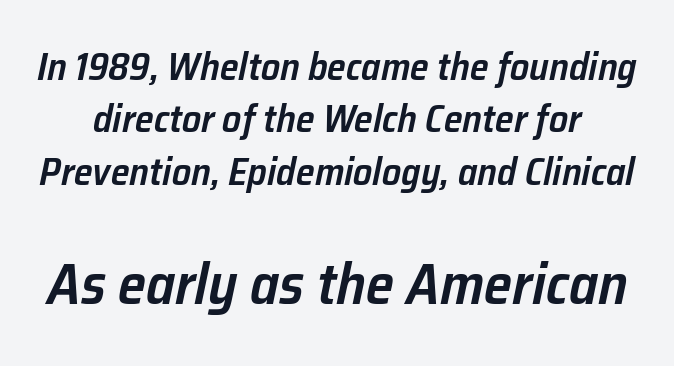
The image shows 57 px semibold type, italic (leaning right); set normal line spacing (1.38x), normal letter spacing, not underlined; the second (bottom) block is 1.5x larger; low stroke contrast and a medium x-height.
